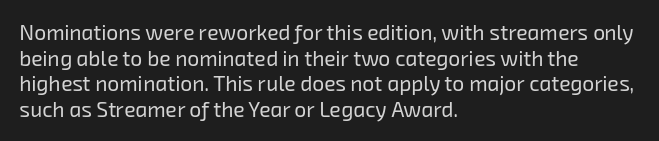
The image shows 21 px text type; set left-aligned, line spacing 1.22x, normal letter spacing, not underlined.
